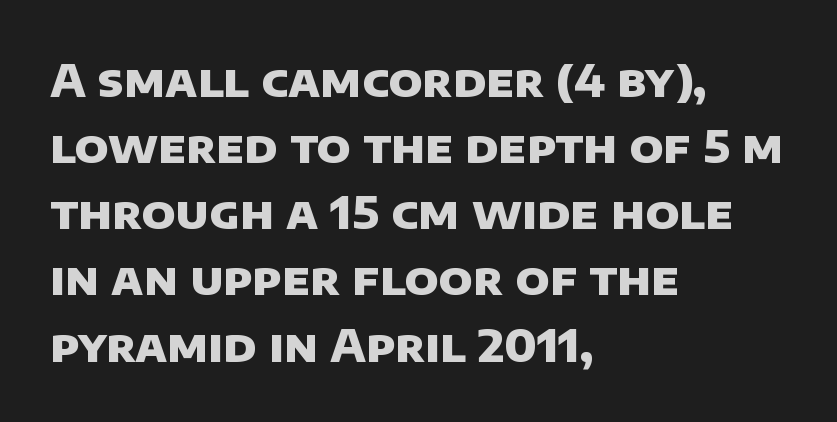
{"serif": "no", "bold": "yes", "weight": "heavy", "width": "normal", "stroke_contrast": "low", "x_height": "large", "monospaced": "no", "underline": "no", "align": "left", "line_spacing": "normal", "line_spacing_ratio": 1.47, "letter_spacing": "normal", "letter_spacing_em": 0.0, "glyph_px": 45}
